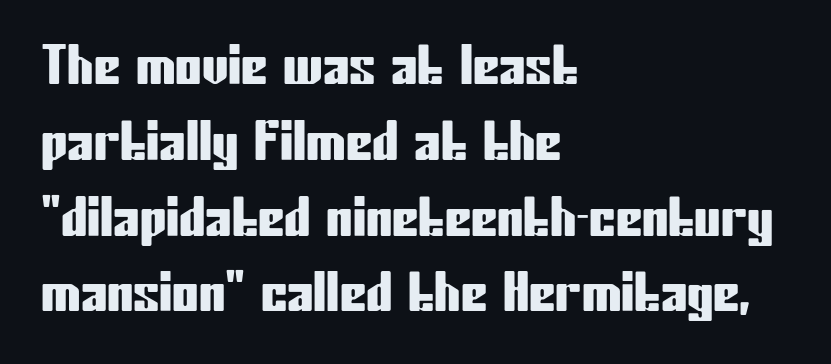
{"serif": "no", "italic": "no", "width": "condensed", "stroke_contrast": "low", "x_height": "medium", "monospaced": "no", "underline": "no", "align": "left", "line_spacing": "normal", "line_spacing_ratio": 1.43, "letter_spacing": "normal", "letter_spacing_em": 0.0, "glyph_px": 53}
